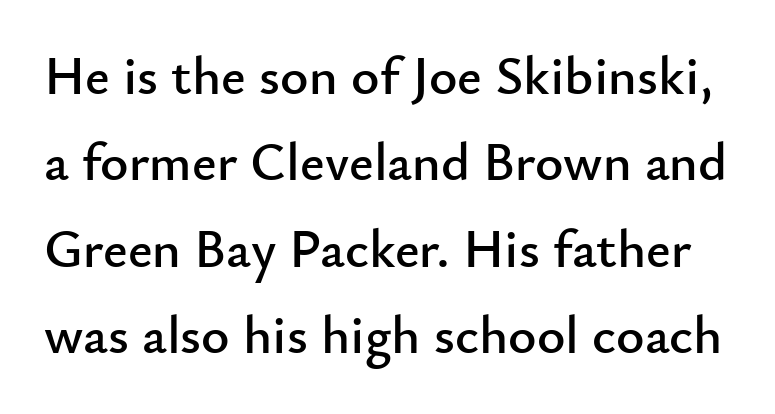
There is no visible air inserted between adjacent glyphs. Characters remain perfectly vertical along every line. Varying glyph widths throughout — classic text-font behaviour. The gap between lines stays unmarked.
